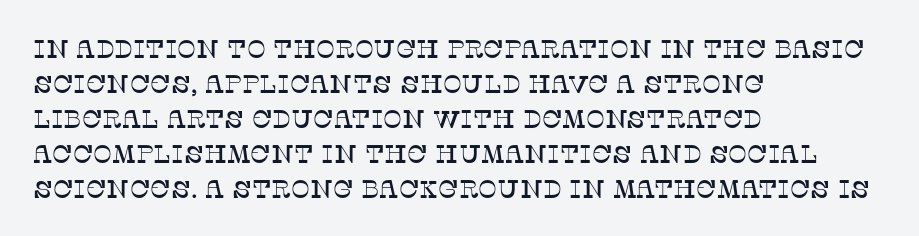
Q: Is the text italic (slanted)? A: No, it is upright.
Q: Is the text underlined? A: No.
Q: How is the paragraph aligned? A: Left-aligned.
Q: Is the spacing between letters normal or unusually wide? A: Normal.
Q: Is the spacing between lines tight, normal or loose? A: Normal.
